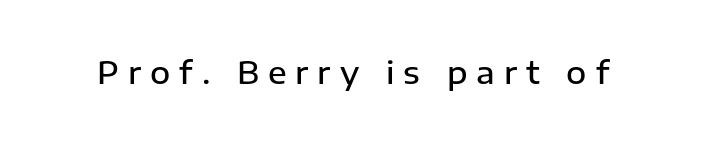
{"serif": "no", "italic": "no", "bold": "semi", "weight": "semibold", "width": "normal", "stroke_contrast": "low", "x_height": "medium", "monospaced": "no", "underline": "no", "letter_spacing": "wide", "letter_spacing_em": 0.29, "glyph_px": 31}
